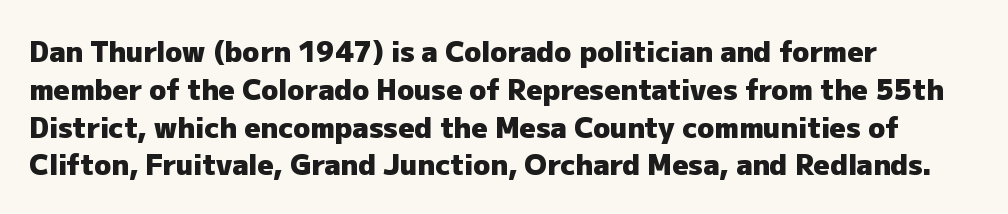
{"serif": "no", "italic": "no", "bold": "yes", "weight": "heavy", "width": "normal", "stroke_contrast": "low", "x_height": "medium", "monospaced": "no", "underline": "no", "align": "left", "line_spacing": "normal", "line_spacing_ratio": 1.35, "letter_spacing": "normal", "letter_spacing_em": 0.0, "glyph_px": 28}
